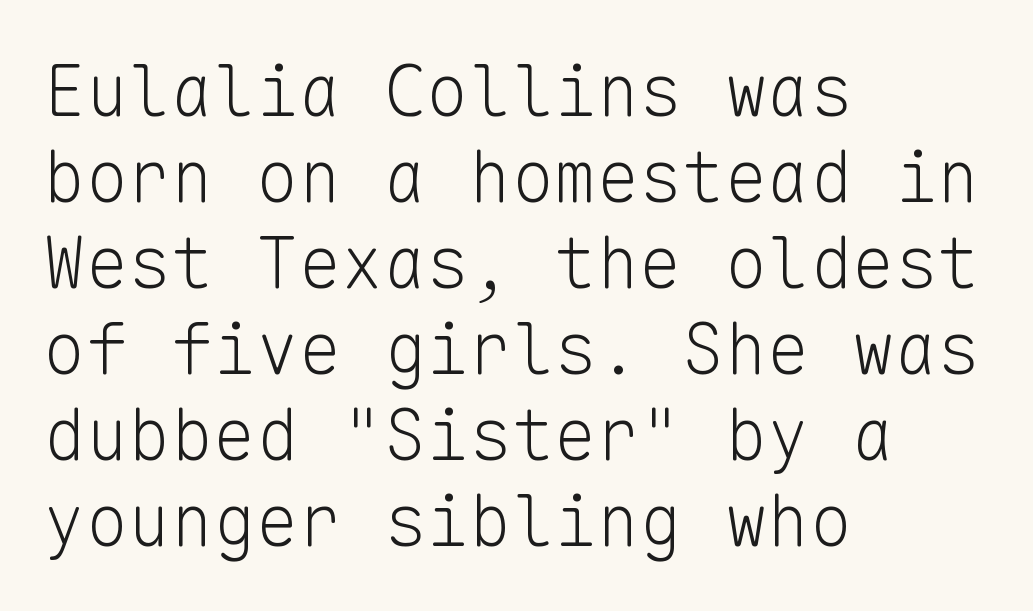
The rendering uses typewriter-style spacing with identical character cells. The face used here is a sans, in the tradition of grotesques and geometrics. How are the letters spaced? Ordinarily, with no added tracking. Every stem runs plumb, perpendicular to the baseline.
